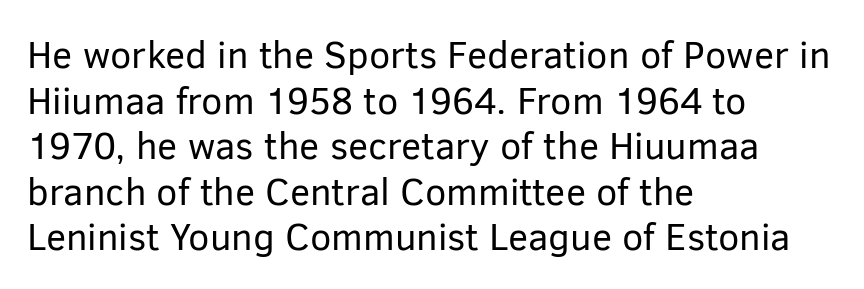
Alignment: flush left. The specimen omits any rule beneath the text block's lines. In terms of posture, this sample is upright. Nothing unusual about the tracking: characters are spaced as the font intends. Varying glyph widths throughout — classic text-font behaviour. Regarding serifs, this sample does without them.
